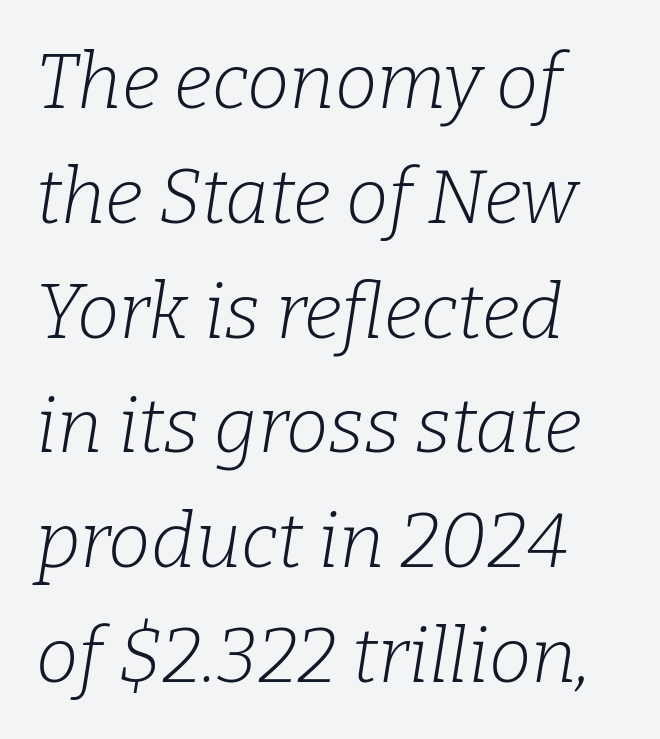
Casual observation: everything's shoved over to the left. Letter spacing: default. Unmarked baselines from the first word to the last. Does the leading feel generous? No, just average. Rendered with sloped, italic letterforms.
